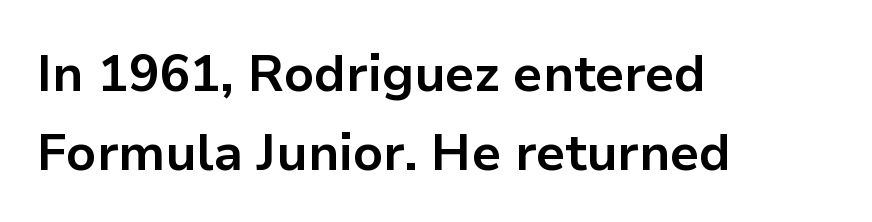
The image shows 51 px bold sans-serif type, upright; set left-aligned, normal line spacing (1.54x), normal letter spacing, not underlined; low stroke contrast and a medium x-height.
